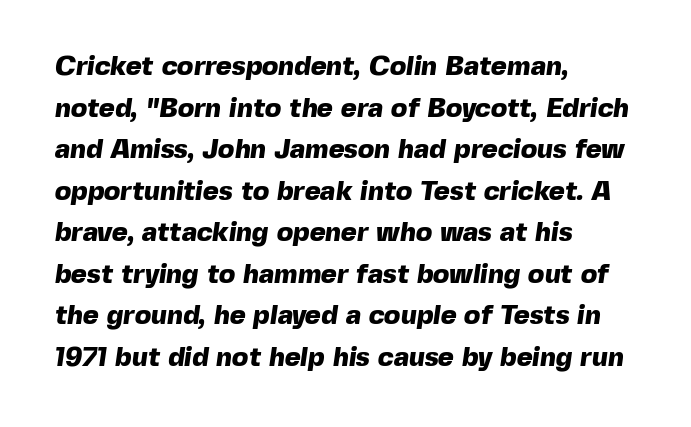
{"bold": "yes", "underline": "no", "align": "left", "line_spacing": "normal", "line_spacing_ratio": 1.54, "letter_spacing": "normal", "letter_spacing_em": 0.0, "glyph_px": 27}
